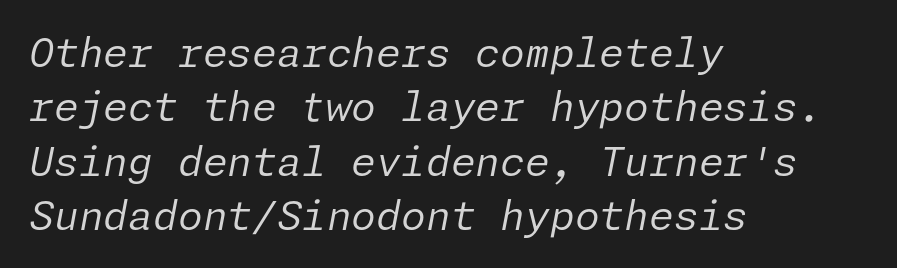
{"italic": "yes", "lean": "right", "slant_degrees": 11, "bold": "no", "weight": "regular", "width": "normal", "stroke_contrast": "low", "x_height": "medium", "underline": "no", "align": "left", "line_spacing": "normal", "line_spacing_ratio": 1.36, "letter_spacing": "normal", "letter_spacing_em": 0.0, "glyph_px": 40}
